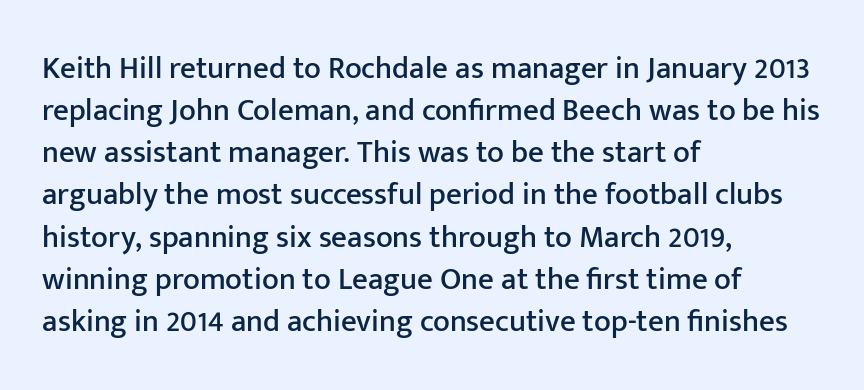
The image shows 31 px sans-serif type, upright; set left-aligned, normal line spacing (1.36x), normal letter spacing, not underlined; low stroke contrast and a medium x-height.
